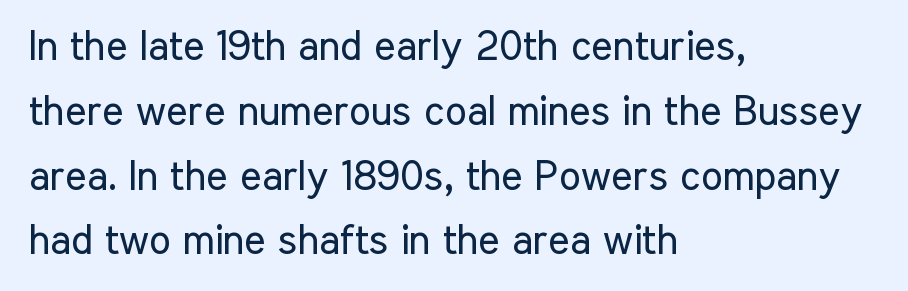
The image shows 41 px regular-weight, condensed sans-serif type, upright; set left-aligned, normal line spacing (1.58x), normal letter spacing, not underlined; low stroke contrast and a medium x-height.
